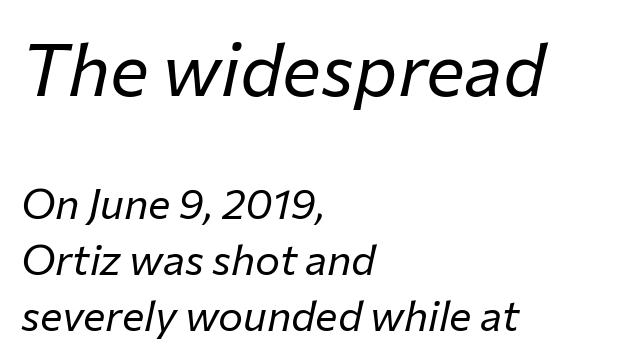
The image shows 73 px regular-weight type, italic (leaning right); set left-aligned, normal line spacing (1.33x), normal letter spacing, not underlined; the first (top) block is 1.74x larger; low stroke contrast and a medium x-height.
